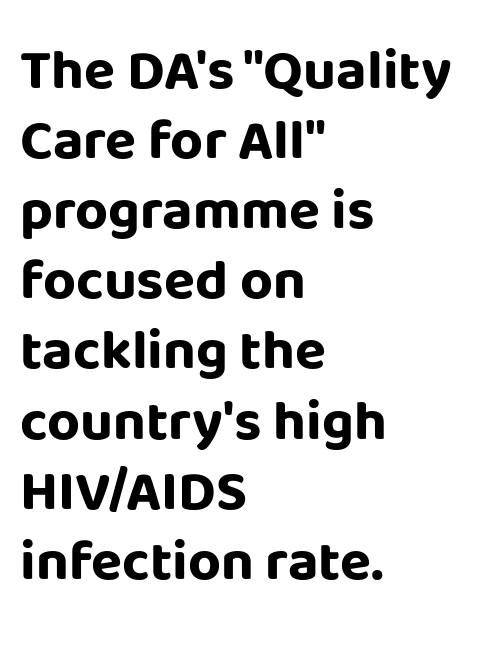
The image shows 57 px bold sans-serif type, upright; set left-aligned, line spacing 1.23x, normal letter spacing, not underlined; low stroke contrast and a large x-height.
